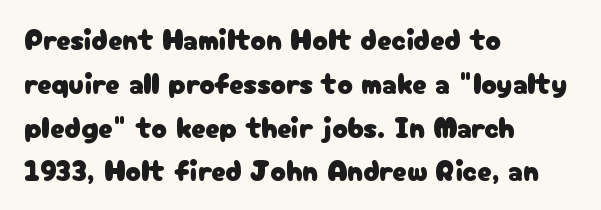
The rag falls on the right side of this text block. Is there any slant? The stems are plumb. These lines are rendered in a variable-pitch font. The block of text has a typical density, with ordinary space between rows.
